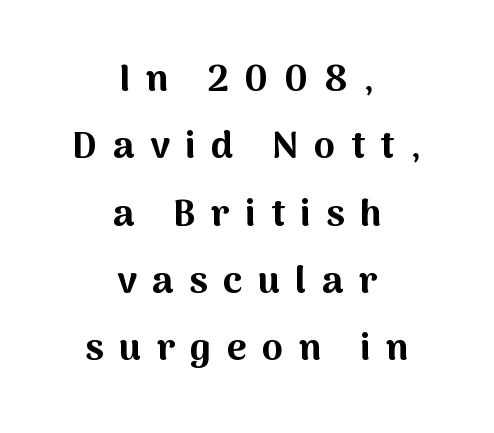
The image shows 38 px bold sans-serif type, upright; set centered, line spacing 1.77x, unusually wide letter spacing (+0.41 em), not underlined; medium stroke contrast and a medium x-height.
